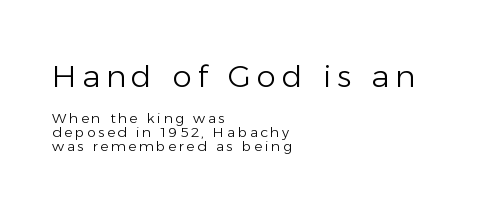
{"serif": "no", "italic": "no", "bold": "no", "weight": "light", "width": "normal", "stroke_contrast": "low", "x_height": "medium", "monospaced": "no", "underline": "no", "align": "left", "line_spacing": "tight", "line_spacing_ratio": 0.98, "larger_block": "first", "size_ratio": 2.21, "glyph_px": 31}
